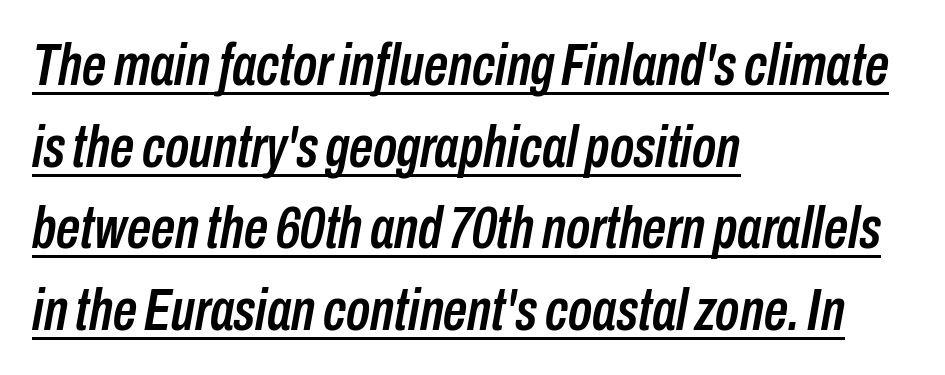
The image shows 60 px condensed type, italic (leaning right); set left-aligned, normal line spacing (1.36x), normal letter spacing, underlined; low stroke contrast and a medium x-height.
